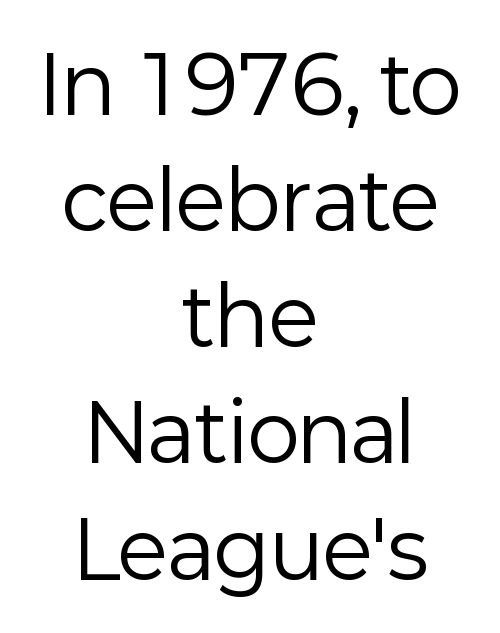
The image shows 79 px regular-weight sans-serif type, upright; set centered, normal line spacing (1.47x), normal letter spacing, not underlined; low stroke contrast and a medium x-height.
